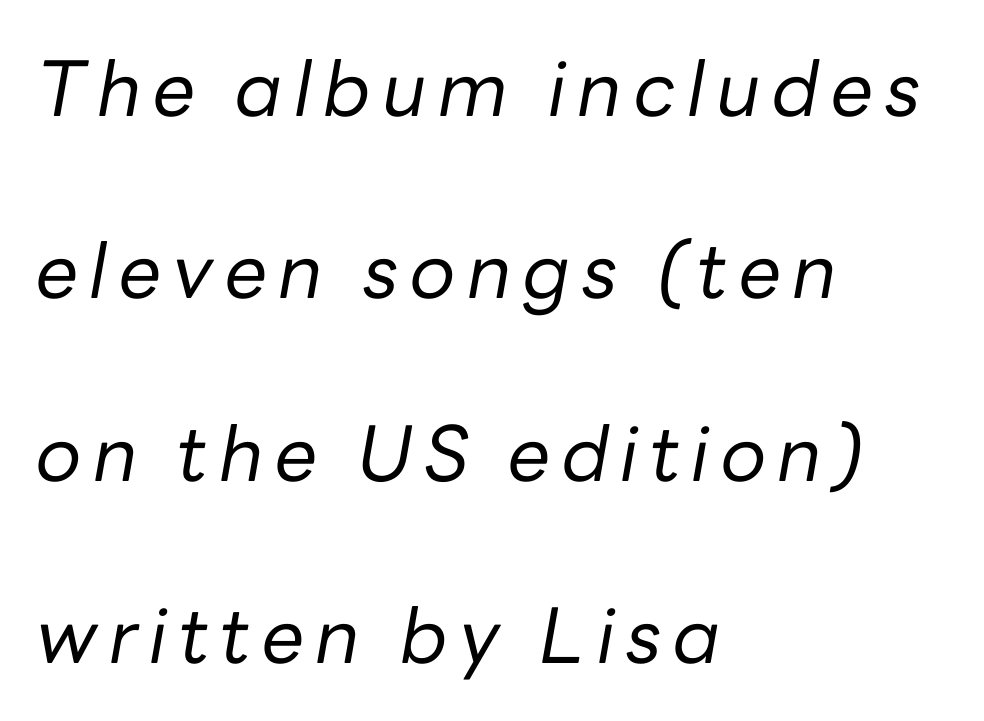
The image shows 76 px regular-weight type, italic (leaning right); set left-aligned, loose line spacing (2.4x), not underlined; low stroke contrast and a medium x-height.
